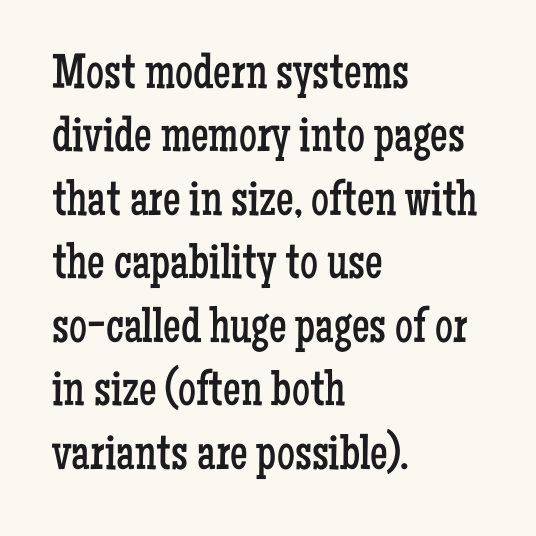
The passage shown has conventional tracking throughout. If you drew a line through each stem, it would be perfectly vertical. Which margin do the lines hug? The left one — the right edge is uneven. A typesetter would call this proportional, since set widths differ per character. Normally led — the rows are evenly, conventionally spaced.
